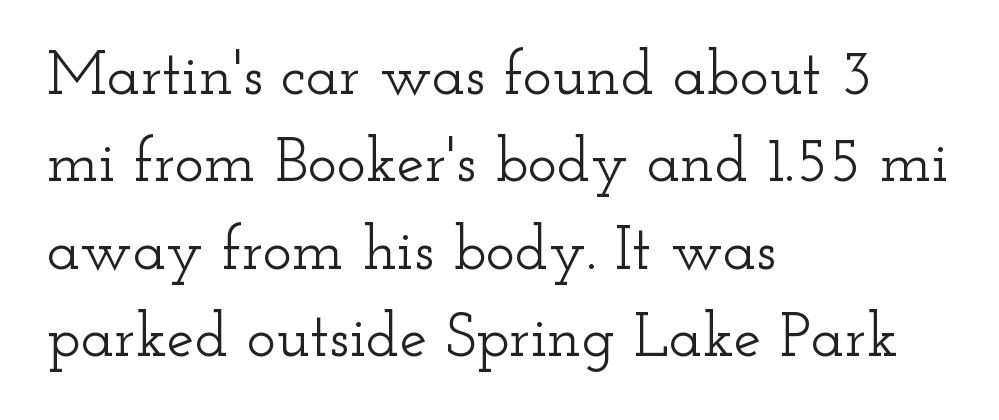
The image shows 62 px wide serif type, upright; set left-aligned, normal line spacing (1.41x), normal letter spacing, not underlined; low stroke contrast and a small x-height.
